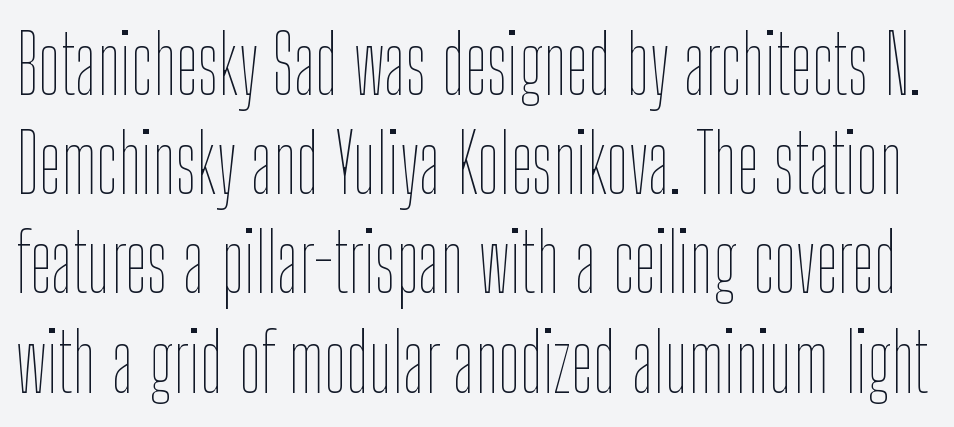
The image shows 80 px thin, condensed type, upright; set line spacing 1.24x, normal letter spacing, not underlined; low stroke contrast and a medium x-height.
